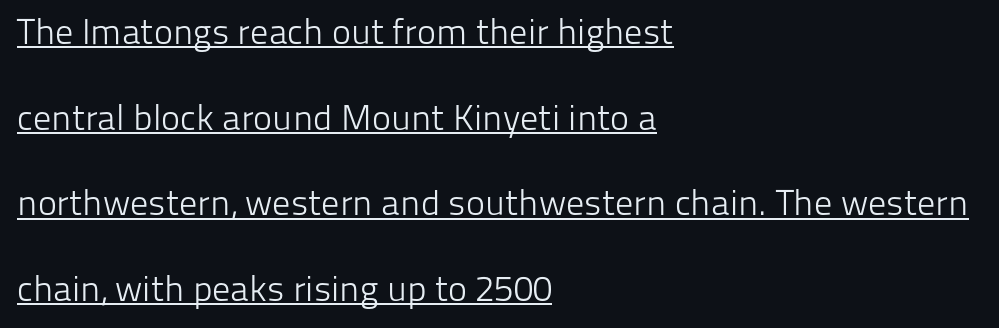
Q: Is the text bold? A: No.
Q: Is the text italic (slanted)? A: No, it is upright.
Q: Is the typeface a serif or a sans-serif typeface? A: Sans-serif.
Q: Is the text underlined? A: Yes.
Q: How is the paragraph aligned? A: Left-aligned.
Q: Is the spacing between letters normal or unusually wide? A: Normal.
Q: Is the spacing between lines tight, normal or loose? A: Loose.
Q: Width (condensed, normal, or wide)? A: Normal.
Q: Stroke contrast? A: Low.
Q: x-height? A: Medium.
Q: Monospaced? A: No.
